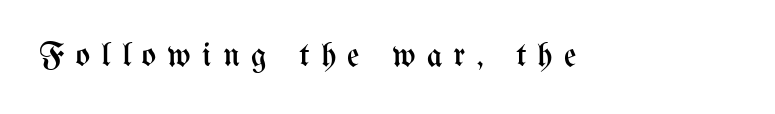
{"italic": "no", "bold": "no", "weight": "regular", "width": "condensed", "stroke_contrast": "medium", "x_height": "medium", "monospaced": "no", "underline": "no", "letter_spacing": "wide", "letter_spacing_em": 0.33, "glyph_px": 34}
